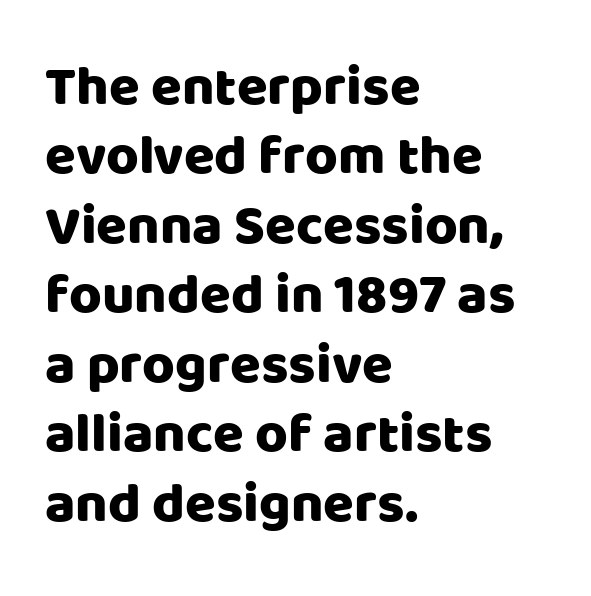
{"serif": "no", "italic": "no", "width": "normal", "stroke_contrast": "low", "x_height": "large", "monospaced": "no", "underline": "no", "align": "left", "line_spacing_ratio": 1.24, "letter_spacing": "normal", "letter_spacing_em": 0.0, "glyph_px": 56}
